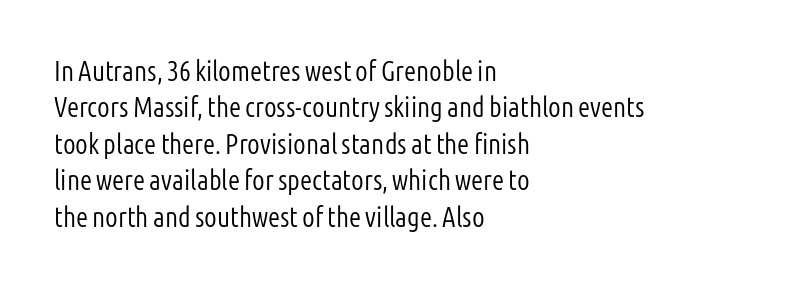
{"serif": "no", "italic": "no", "bold": "no", "weight": "light", "width": "condensed", "stroke_contrast": "low", "x_height": "medium", "monospaced": "no", "underline": "no", "align": "left", "line_spacing": "normal", "line_spacing_ratio": 1.3, "letter_spacing": "normal", "letter_spacing_em": 0.0, "glyph_px": 28}
